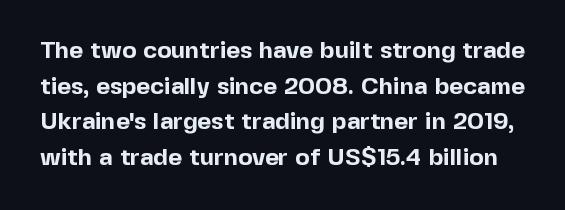
Q: Is the text bold? A: Yes.
Q: Is the text italic (slanted)? A: No, it is upright.
Q: Is the text underlined? A: No.
Q: Is the spacing between letters normal or unusually wide? A: Normal.
Q: Is the spacing between lines tight, normal or loose? A: Normal.
